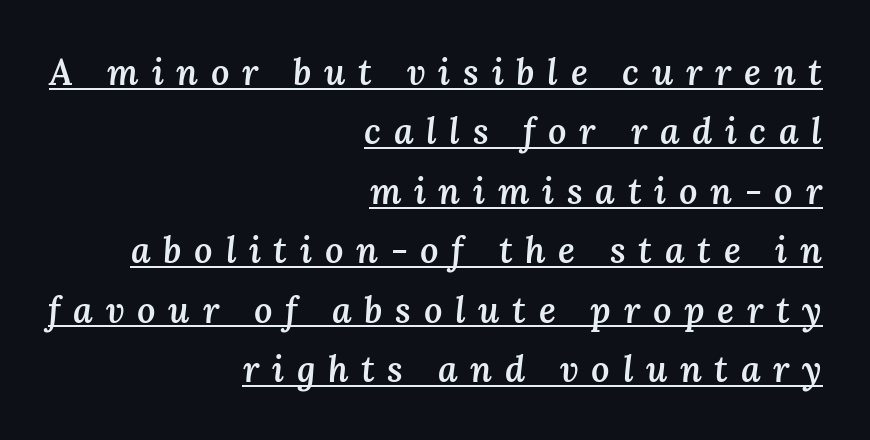
Q: Is the text bold? A: Semi-bold.
Q: Is the text italic (slanted)? A: Yes, it leans right by about 3 degrees.
Q: Is the text underlined? A: Yes.
Q: How is the paragraph aligned? A: Right-aligned.
Q: Is the spacing between letters normal or unusually wide? A: Unusually wide.
Q: Is the spacing between lines tight, normal or loose? A: Normal.
Q: Width (condensed, normal, or wide)? A: Normal.
Q: Stroke contrast? A: Medium.
Q: x-height? A: Medium.
Q: Monospaced? A: No.
